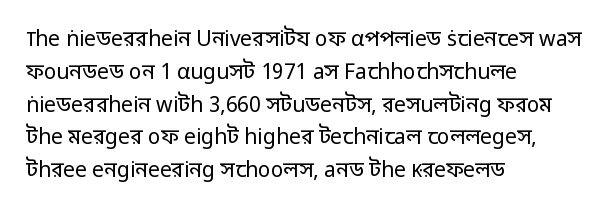
{"italic": "no", "bold": "no", "underline": "no", "align": "left", "line_spacing": "normal", "line_spacing_ratio": 1.56, "letter_spacing": "normal", "letter_spacing_em": 0.0, "glyph_px": 21}
